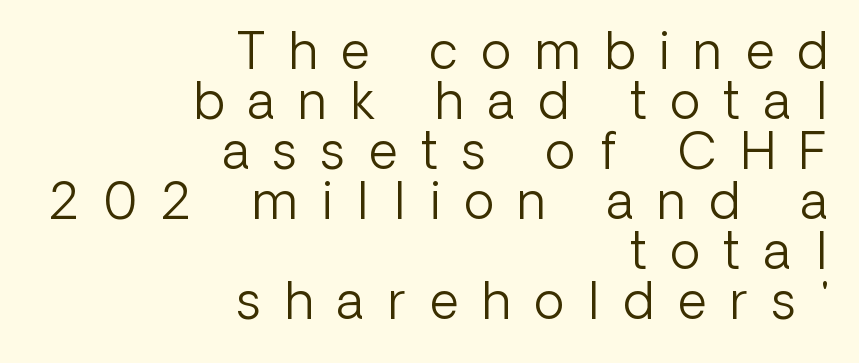
Typographically, this falls in the sans-serif category. This sample has the flowing, uneven cadence of proportional lettering. The designer dialed line spacing down below the default. The space beneath each line is pristine and unruled. Stem width sits at or under what a default text font uses. Characters follow at a spacing far wider than the type designer built in.
